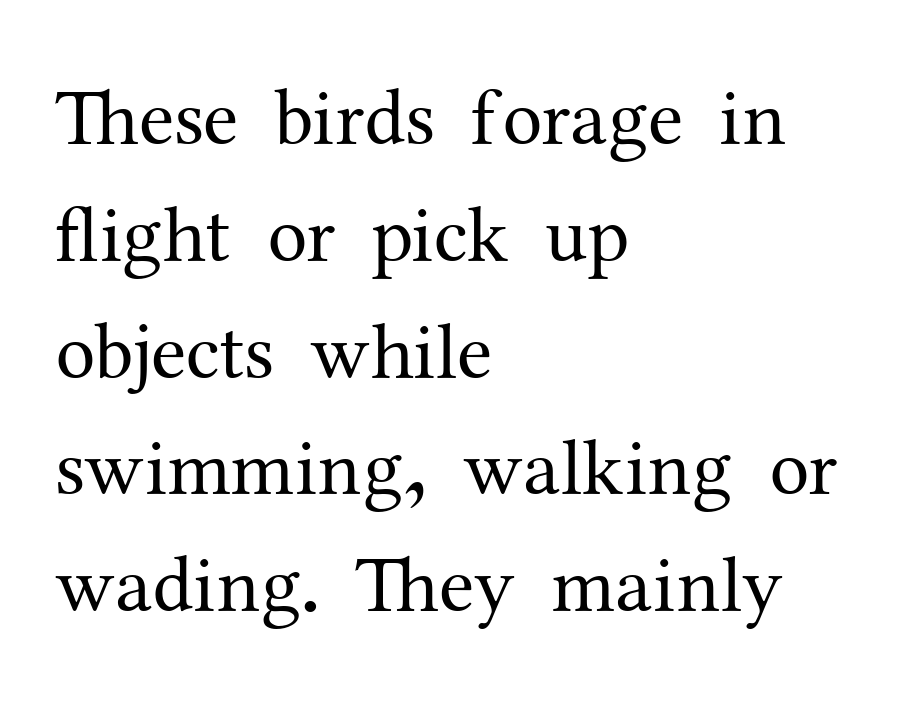
The image shows 80 px regular-weight serif type, upright; set left-aligned, normal line spacing (1.46x), normal letter spacing, not underlined; medium stroke contrast and a medium x-height.
